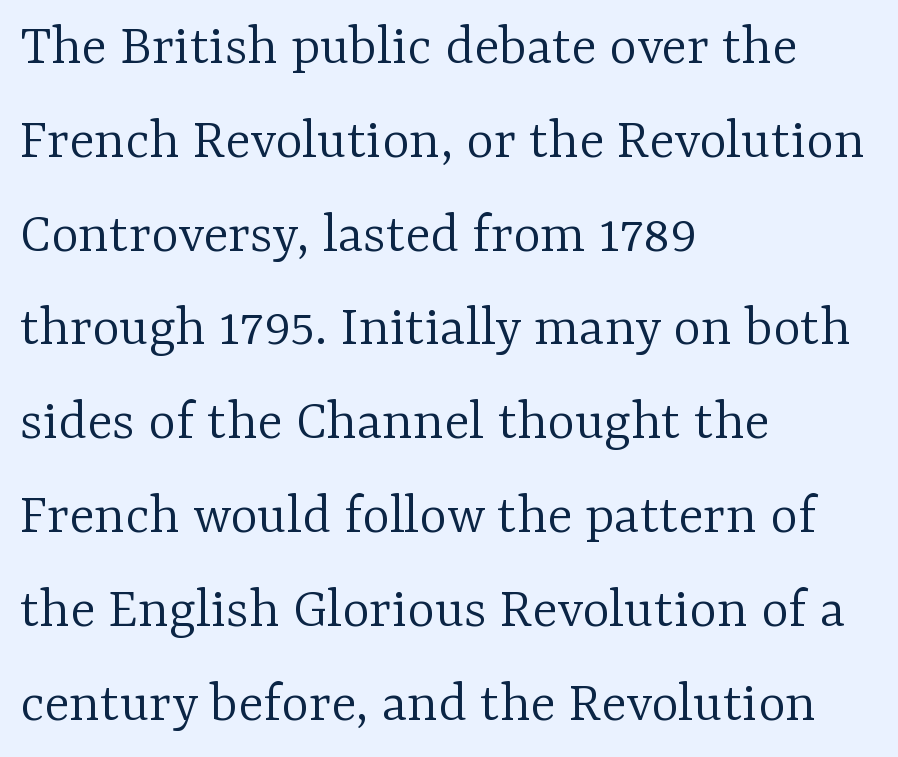
{"serif": "yes", "italic": "no", "bold": "no", "weight": "light", "width": "normal", "stroke_contrast": "low", "x_height": "medium", "monospaced": "no", "underline": "no", "align": "left", "line_spacing": "normal", "line_spacing_ratio": 1.59, "letter_spacing": "normal", "letter_spacing_em": 0.0, "glyph_px": 59}
